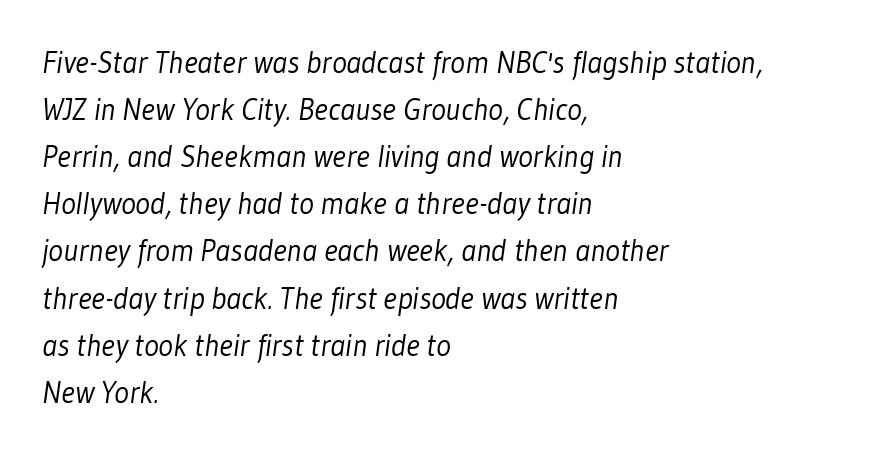
{"serif": "no", "bold": "no", "weight": "light", "width": "condensed", "stroke_contrast": "low", "x_height": "medium", "monospaced": "no", "underline": "no", "align": "left", "line_spacing": "normal", "line_spacing_ratio": 1.52, "letter_spacing": "normal", "letter_spacing_em": 0.0, "glyph_px": 31}
